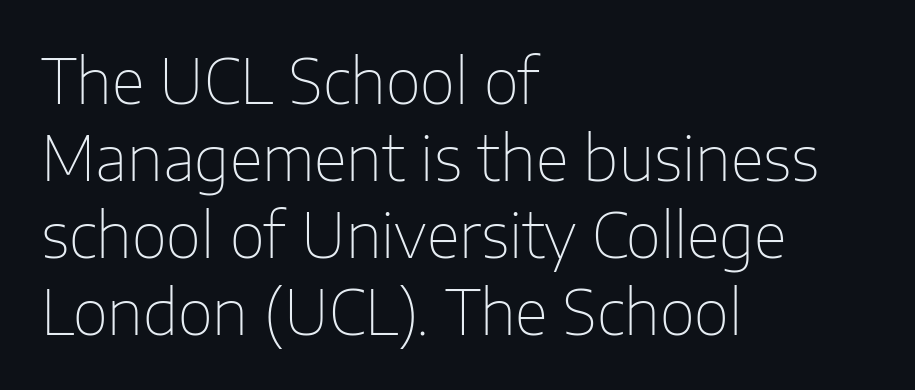
Q: Is the text bold? A: No.
Q: Is the text italic (slanted)? A: No, it is upright.
Q: Is the typeface a serif or a sans-serif typeface? A: Sans-serif.
Q: Is the text underlined? A: No.
Q: How is the paragraph aligned? A: Left-aligned.
Q: Is the spacing between letters normal or unusually wide? A: Normal.
Q: Is the spacing between lines tight, normal or loose? A: Normal.
Q: Width (condensed, normal, or wide)? A: Normal.
Q: Stroke contrast? A: Low.
Q: x-height? A: Medium.
Q: Monospaced? A: No.
